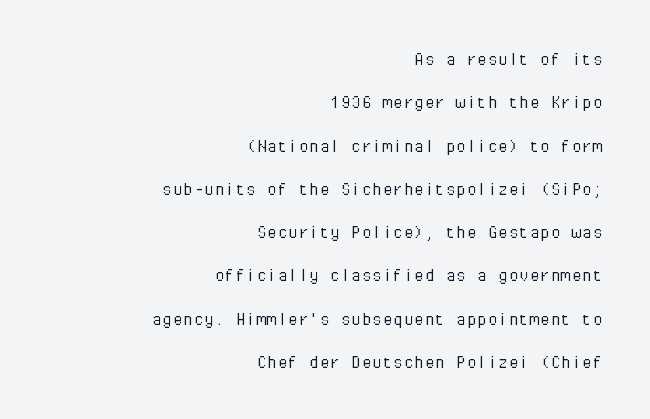
{"italic": "no", "bold": "no", "underline": "no", "align": "right", "line_spacing": "loose", "line_spacing_ratio": 2.06, "letter_spacing": "normal", "letter_spacing_em": 0.0, "glyph_px": 21}
